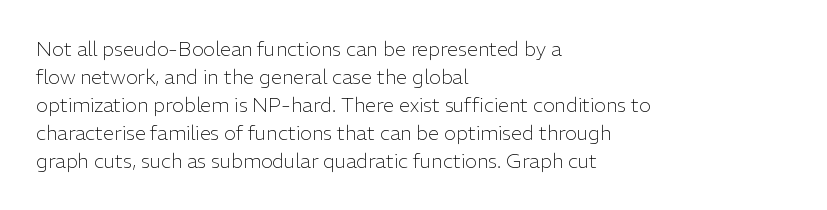
A roman cut, with each character standing at attention. Compared with a centered layout, this one pins lines to the left instead. Evenly set lines give the paragraph a standard silhouette. Heft: none added — not bold. The baseline area is clear.
